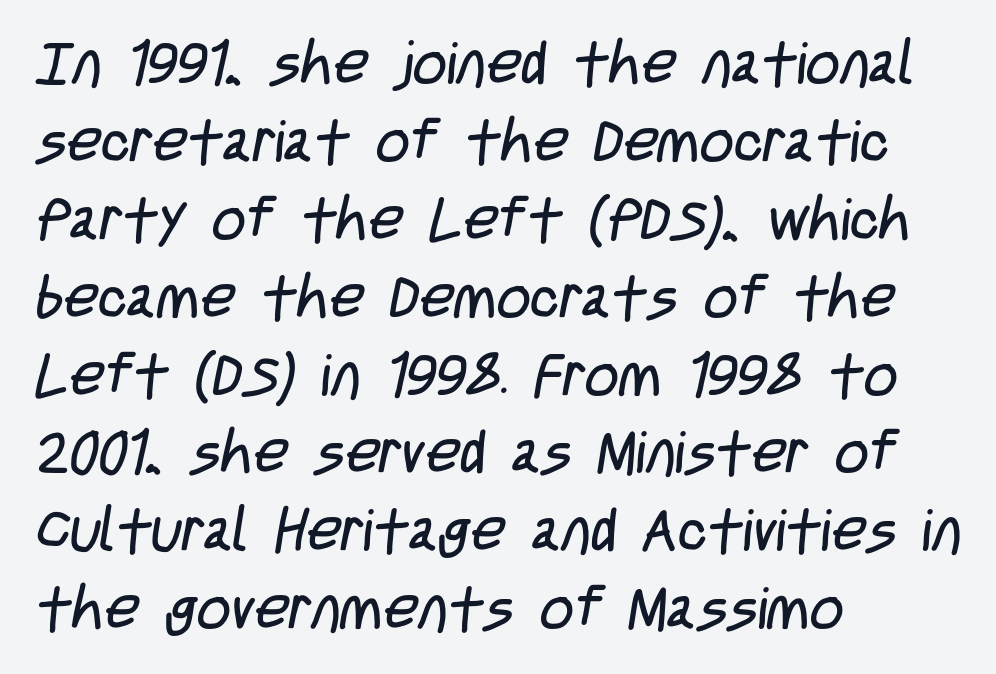
Q: Is the text bold? A: No.
Q: Is the typeface a serif or a sans-serif typeface? A: Sans-serif.
Q: Is the text underlined? A: No.
Q: How is the paragraph aligned? A: Left-aligned.
Q: Is the spacing between letters normal or unusually wide? A: Normal.
Q: Is the spacing between lines tight, normal or loose? A: Normal.
Q: Width (condensed, normal, or wide)? A: Condensed.
Q: Stroke contrast? A: Low.
Q: x-height? A: Large.
Q: Monospaced? A: No.
